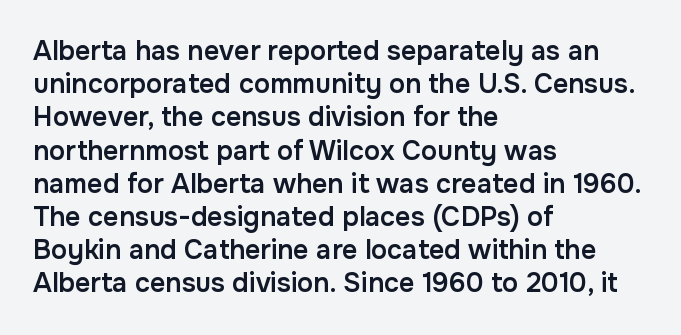
{"italic": "no", "bold": "semi", "underline": "no", "align": "left", "line_spacing_ratio": 1.23, "letter_spacing": "normal", "letter_spacing_em": 0.0, "glyph_px": 27}
